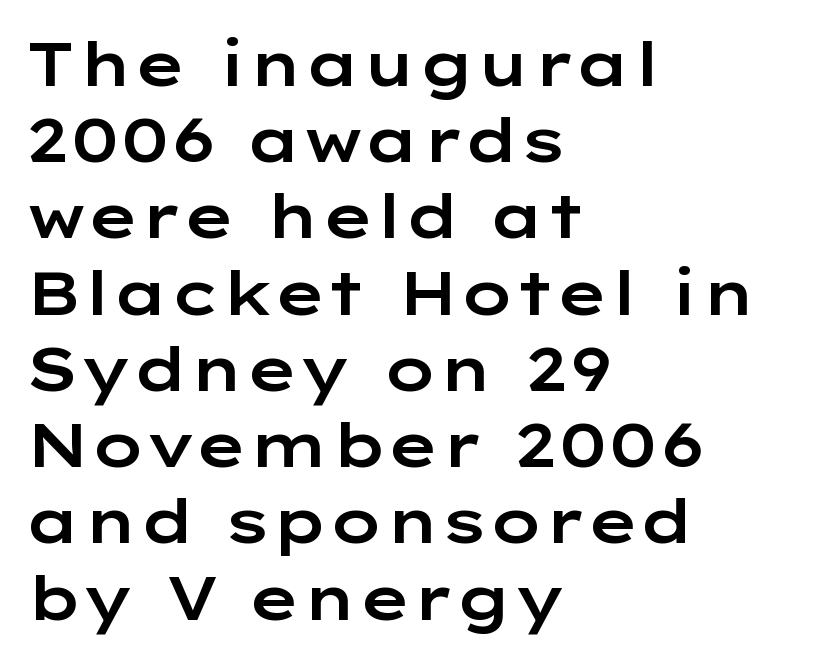
Q: Is the text italic (slanted)? A: No, it is upright.
Q: Is the typeface a serif or a sans-serif typeface? A: Sans-serif.
Q: Is the text underlined? A: No.
Q: How is the paragraph aligned? A: Left-aligned.
Q: Is the spacing between letters normal or unusually wide? A: Normal.
Q: Is the spacing between lines tight, normal or loose? A: Normal.
Q: Width (condensed, normal, or wide)? A: Wide.
Q: Stroke contrast? A: Low.
Q: x-height? A: Medium.
Q: Monospaced? A: No.
